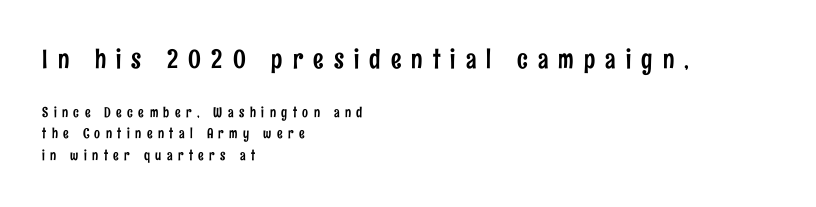
{"italic": "no", "underline": "no", "align": "left", "line_spacing": "normal", "line_spacing_ratio": 1.54, "letter_spacing": "wide", "letter_spacing_em": 0.39, "larger_block": "first", "size_ratio": 1.86, "glyph_px": 26}
